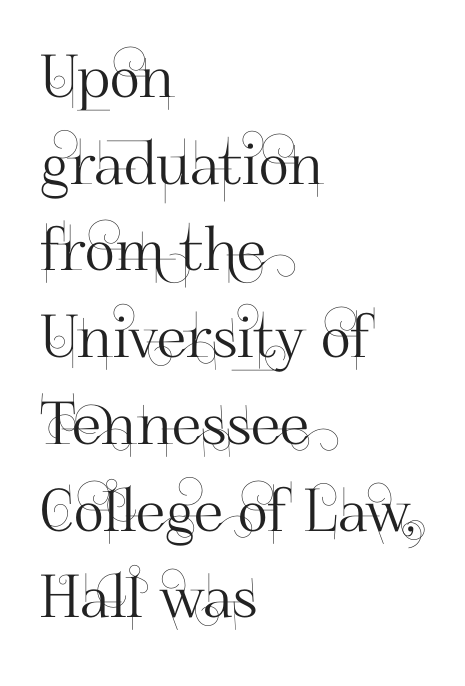
This rendering employs a face without finishing strokes, i.e., a sans-serif. Looks like regular typesetting: each glyph gets only the width it needs. Reading down the column, the eye jumps a familiar distance to each next line. Which margin do the lines hug? The left one — the right edge is uneven. The gap between lines stays unmarked.
